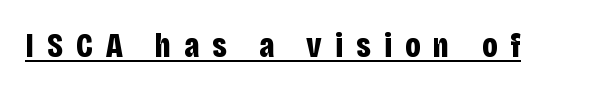
The image shows 34 px bold, condensed sans-serif type, upright; set unusually wide letter spacing (+0.38 em), underlined; low stroke contrast and a large x-height.
